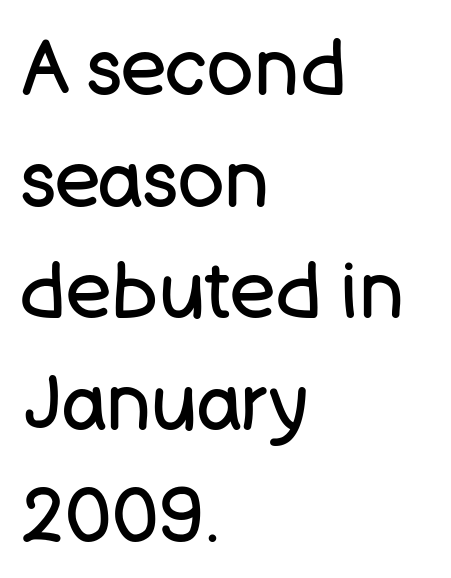
{"serif": "no", "italic": "no", "bold": "no", "weight": "regular", "width": "normal", "stroke_contrast": "low", "x_height": "large", "monospaced": "no", "underline": "no", "align": "left", "line_spacing": "normal", "line_spacing_ratio": 1.45, "letter_spacing": "normal", "letter_spacing_em": 0.0, "glyph_px": 77}
